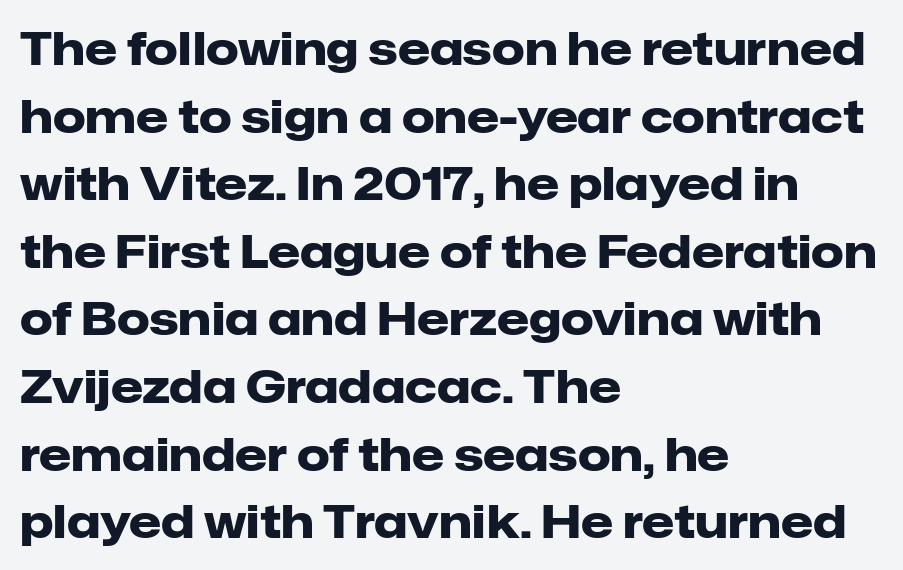
Q: Is the text bold? A: Yes.
Q: Is the text italic (slanted)? A: No, it is upright.
Q: Is the typeface a serif or a sans-serif typeface? A: Sans-serif.
Q: Is the text underlined? A: No.
Q: How is the paragraph aligned? A: Left-aligned.
Q: Is the spacing between letters normal or unusually wide? A: Normal.
Q: Is the spacing between lines tight, normal or loose? A: Normal.
Q: Width (condensed, normal, or wide)? A: Normal.
Q: Stroke contrast? A: Low.
Q: x-height? A: Medium.
Q: Monospaced? A: No.
